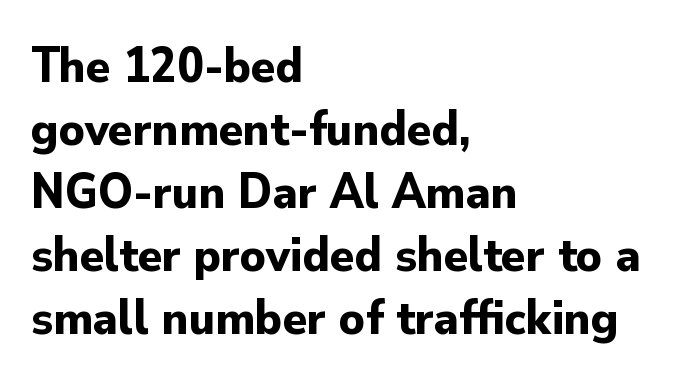
Q: Is the text bold? A: Yes.
Q: Is the text italic (slanted)? A: No, it is upright.
Q: Is the typeface a serif or a sans-serif typeface? A: Sans-serif.
Q: Is the text underlined? A: No.
Q: How is the paragraph aligned? A: Left-aligned.
Q: Is the spacing between letters normal or unusually wide? A: Normal.
Q: Is the spacing between lines tight, normal or loose? A: Normal.
Q: Width (condensed, normal, or wide)? A: Normal.
Q: Stroke contrast? A: Low.
Q: x-height? A: Small.
Q: Monospaced? A: No.
